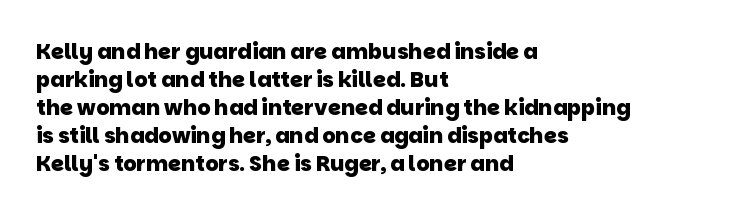
Q: Is the text bold? A: Yes.
Q: Is the text underlined? A: No.
Q: How is the paragraph aligned? A: Left-aligned.
Q: Is the spacing between letters normal or unusually wide? A: Normal.
Q: Is the spacing between lines tight, normal or loose? A: Normal.
